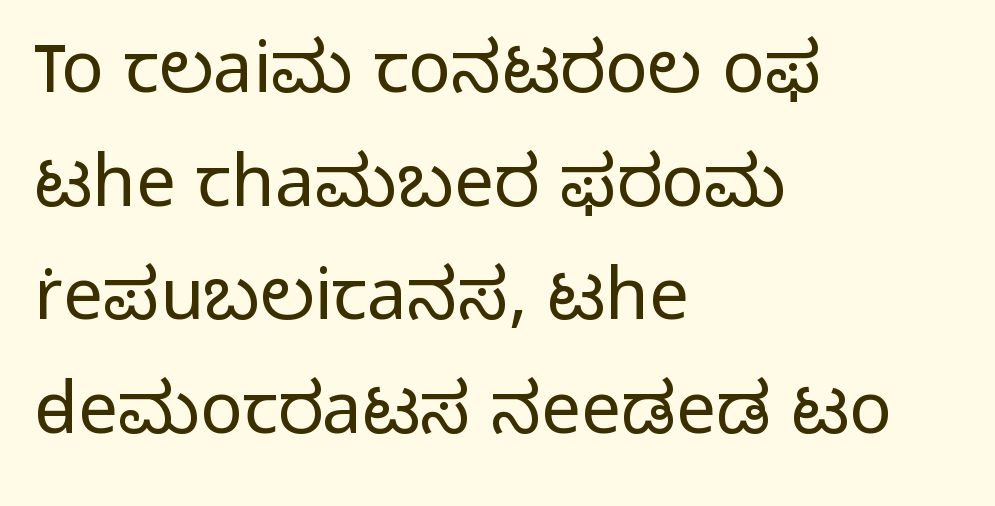
Is this a fixed-width face? No — the glyphs have proportional, varying widths. Rows of type keep a routine distance in the vertical direction. Compared with a typical body face, this is equally light or lighter still. Typeset ragged right — the left edge is the straight one.
